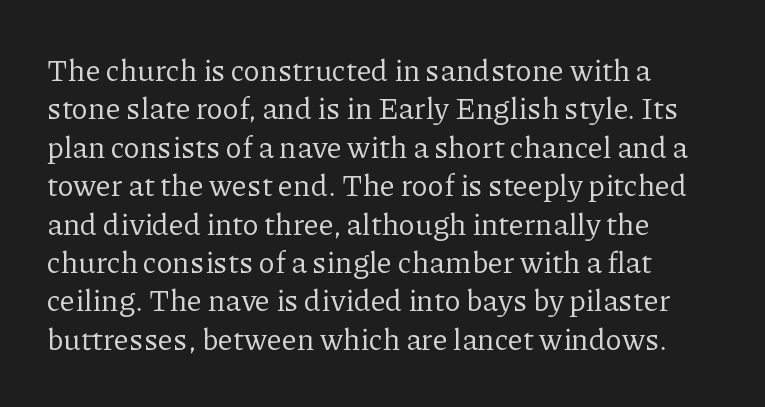
Q: Is the text bold? A: No.
Q: Is the text italic (slanted)? A: No, it is upright.
Q: Is the typeface a serif or a sans-serif typeface? A: Serif.
Q: Is the text underlined? A: No.
Q: How is the paragraph aligned? A: Left-aligned.
Q: Is the spacing between letters normal or unusually wide? A: Normal.
Q: Is the spacing between lines tight, normal or loose? A: Normal.
Q: Width (condensed, normal, or wide)? A: Normal.
Q: Stroke contrast? A: Low.
Q: x-height? A: Medium.
Q: Monospaced? A: No.
